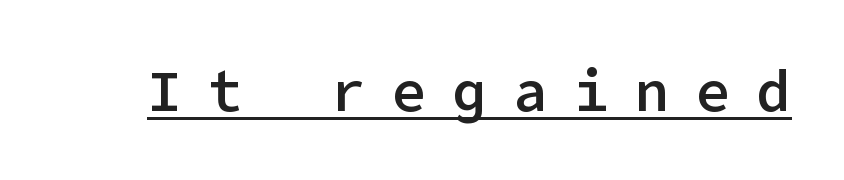
{"serif": "no", "italic": "no", "bold": "semi", "weight": "semibold", "width": "normal", "stroke_contrast": "low", "x_height": "medium", "underline": "yes", "letter_spacing": "wide", "letter_spacing_em": 0.45, "glyph_px": 58}
